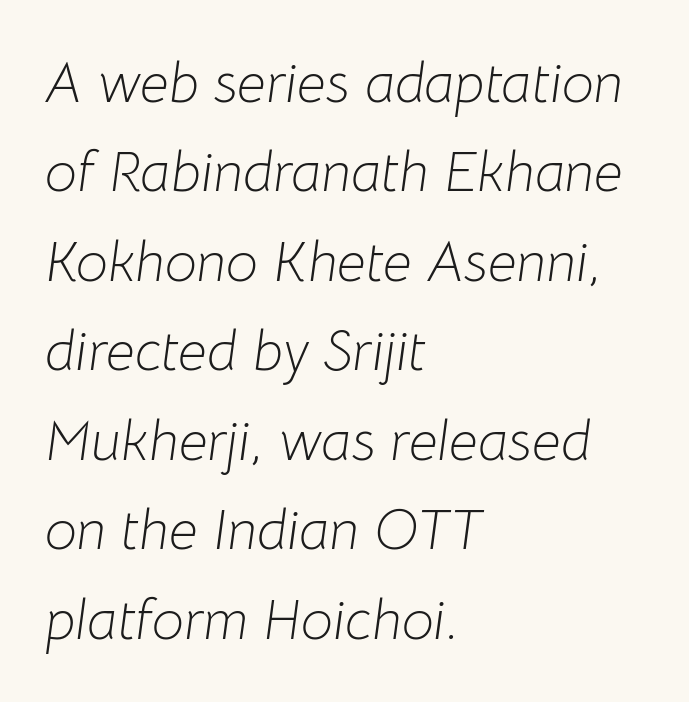
Q: Is the text bold? A: No.
Q: Is the text italic (slanted)? A: Yes, it leans right by about 8 degrees.
Q: Is the text underlined? A: No.
Q: How is the paragraph aligned? A: Left-aligned.
Q: Is the spacing between letters normal or unusually wide? A: Normal.
Q: Is the spacing between lines tight, normal or loose? A: Normal.
Q: Width (condensed, normal, or wide)? A: Normal.
Q: Stroke contrast? A: Low.
Q: x-height? A: Medium.
Q: Monospaced? A: No.
